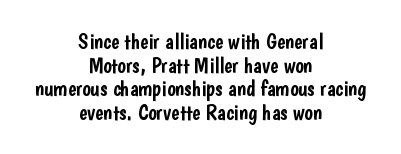
The image shows 22 px text type, upright; set centered, tight line spacing (1.07x), normal letter spacing, not underlined.
